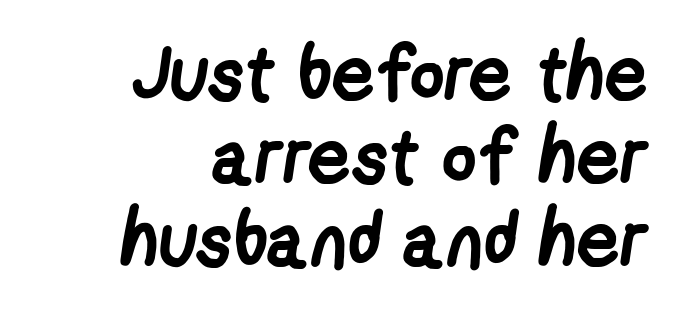
The image shows 76 px semibold, condensed sans-serif type; set right-aligned, tight line spacing (1.09x), normal letter spacing, not underlined; low stroke contrast and a medium x-height.
